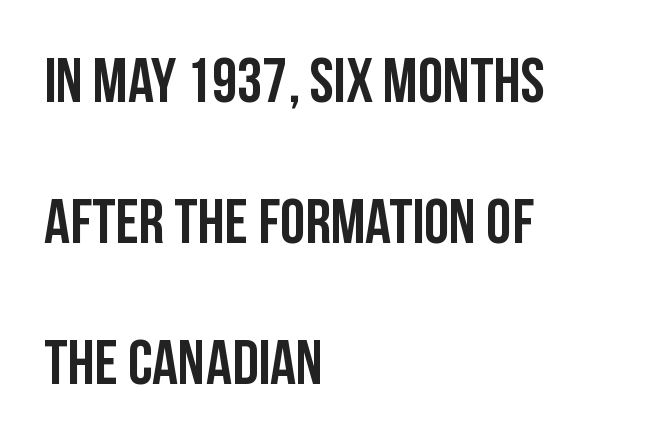
{"serif": "no", "italic": "no", "width": "condensed", "stroke_contrast": "low", "x_height": "large", "monospaced": "no", "underline": "no", "align": "left", "line_spacing": "loose", "line_spacing_ratio": 2.2, "letter_spacing": "normal", "letter_spacing_em": 0.0, "glyph_px": 64}
